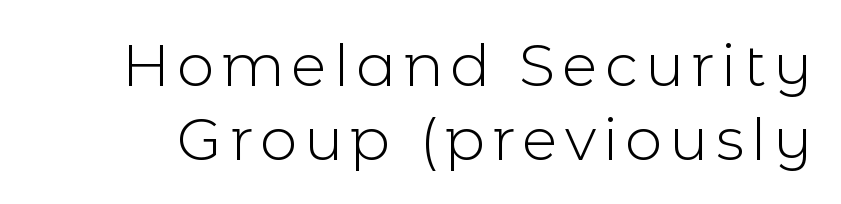
The image shows 59 px light sans-serif type, upright; set normal line spacing (1.26x), not underlined; a medium x-height.
